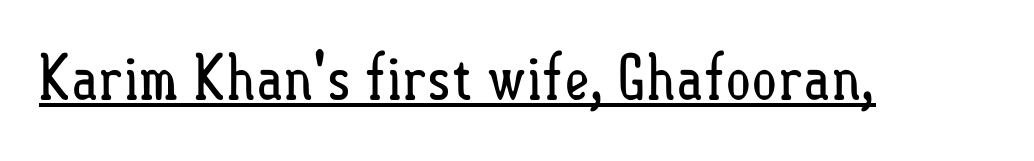
The image shows 62 px regular-weight, condensed type, upright; set normal letter spacing, underlined; low stroke contrast and a small x-height.
